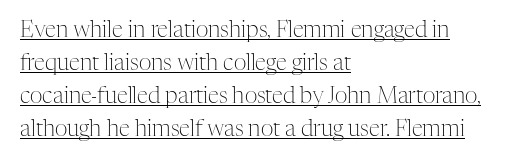
{"italic": "no", "bold": "no", "underline": "yes", "align": "left", "line_spacing": "normal", "line_spacing_ratio": 1.5, "letter_spacing": "normal", "letter_spacing_em": 0.0, "glyph_px": 22}
